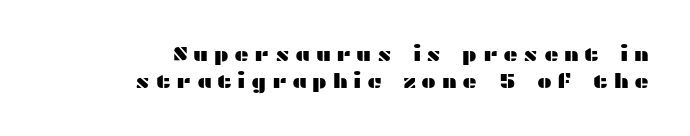
{"italic": "no", "underline": "no", "align": "right", "line_spacing": "normal", "line_spacing_ratio": 1.36, "letter_spacing": "wide", "letter_spacing_em": 0.27, "glyph_px": 20}
